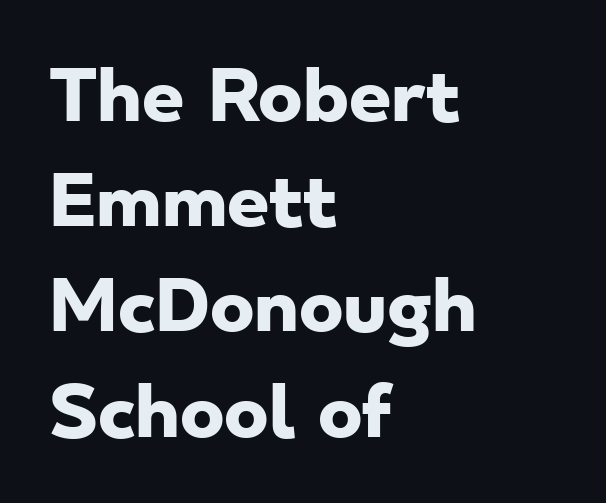
The image shows 67 px heavy, wide sans-serif type; set left-aligned, normal line spacing (1.57x), normal letter spacing, not underlined; low stroke contrast and a small x-height.
